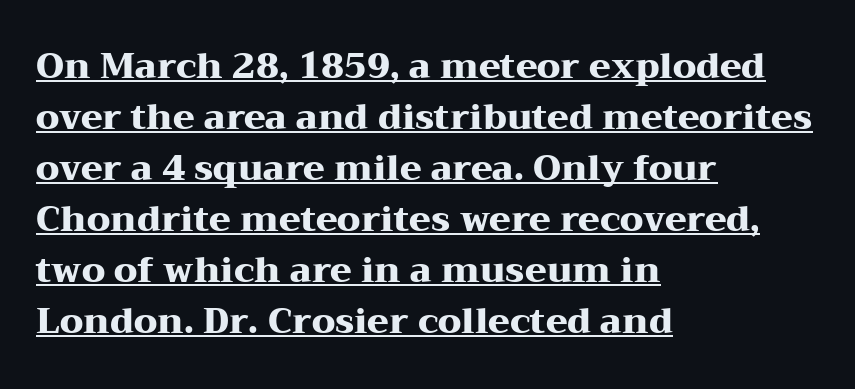
Q: Is the text bold? A: Yes.
Q: Is the text italic (slanted)? A: No, it is upright.
Q: Is the typeface a serif or a sans-serif typeface? A: Serif.
Q: Is the text underlined? A: Yes.
Q: How is the paragraph aligned? A: Left-aligned.
Q: Is the spacing between letters normal or unusually wide? A: Normal.
Q: Is the spacing between lines tight, normal or loose? A: Normal.
Q: Width (condensed, normal, or wide)? A: Wide.
Q: Stroke contrast? A: Medium.
Q: x-height? A: Medium.
Q: Monospaced? A: No.
